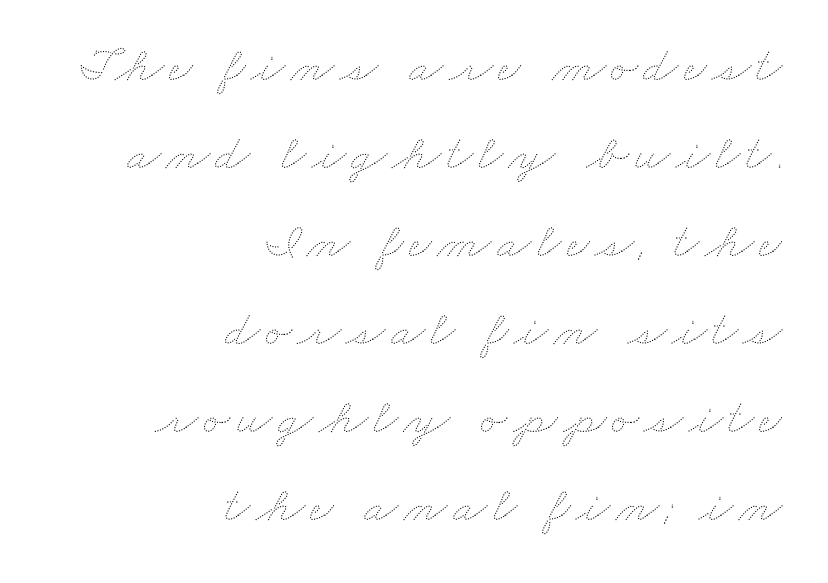
The image shows 50 px thin, wide type; set right-aligned, line spacing 1.76x, not underlined; medium stroke contrast and a small x-height.
